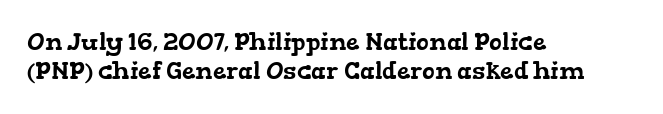
{"underline": "no", "align": "left", "line_spacing_ratio": 1.21, "letter_spacing": "normal", "letter_spacing_em": 0.0, "glyph_px": 24}
